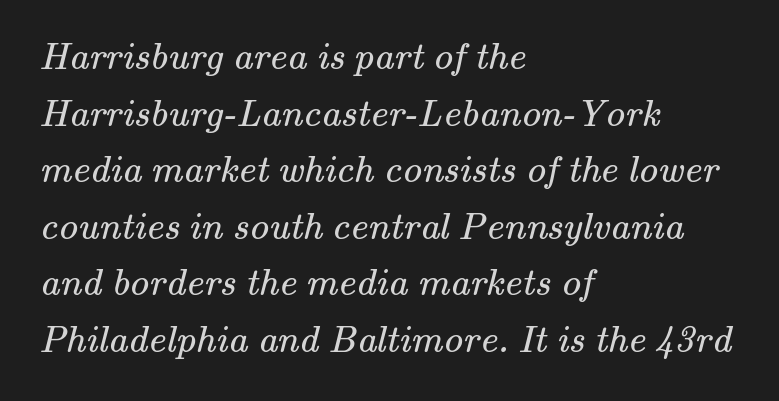
The image shows 39 px regular-weight serif type; set left-aligned, normal line spacing (1.45x), normal letter spacing, not underlined; medium stroke contrast and a small x-height.
